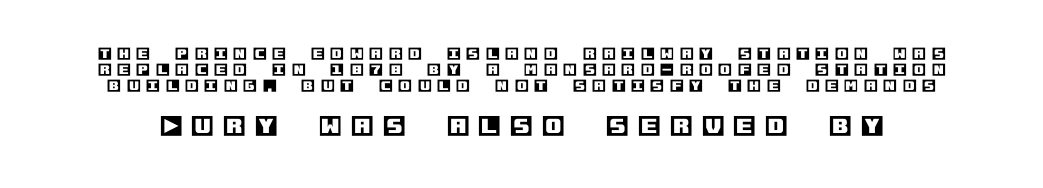
The image shows 23 px text type, upright; set line spacing 1.16x, unusually wide letter spacing (+0.41 em), not underlined; the second (bottom) block is 1.64x larger.
